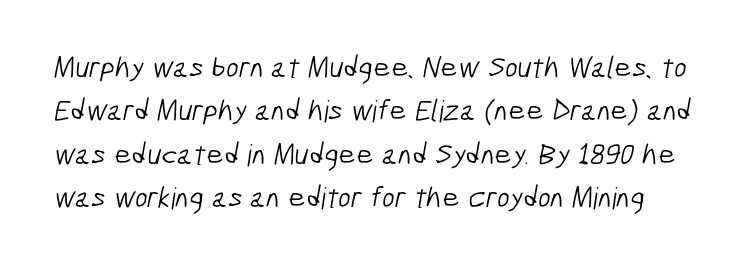
Q: Is the text bold? A: No.
Q: Is the typeface a serif or a sans-serif typeface? A: Sans-serif.
Q: Is the text underlined? A: No.
Q: Is the spacing between letters normal or unusually wide? A: Normal.
Q: Is the spacing between lines tight, normal or loose? A: Normal.
Q: Width (condensed, normal, or wide)? A: Condensed.
Q: Stroke contrast? A: Low.
Q: x-height? A: Medium.
Q: Monospaced? A: No.
